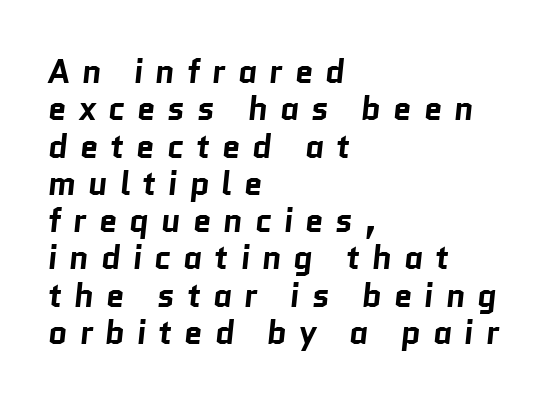
Q: Is the text bold? A: Yes.
Q: Is the typeface a serif or a sans-serif typeface? A: Sans-serif.
Q: Is the text underlined? A: No.
Q: How is the paragraph aligned? A: Left-aligned.
Q: Is the spacing between letters normal or unusually wide? A: Unusually wide.
Q: Is the spacing between lines tight, normal or loose? A: Tight.
Q: Width (condensed, normal, or wide)? A: Normal.
Q: Stroke contrast? A: Low.
Q: x-height? A: Medium.
Q: Monospaced? A: No.
